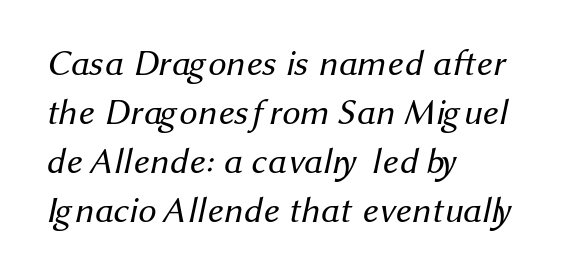
The image shows 36 px regular-weight sans-serif type; set left-aligned, normal line spacing (1.36x), normal letter spacing, not underlined; medium stroke contrast and a medium x-height.
